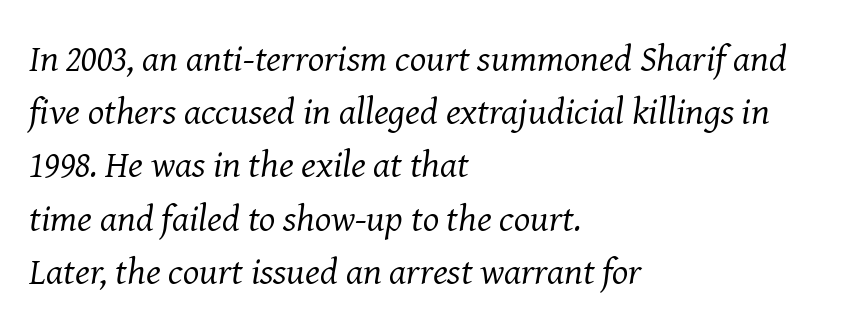
Looks like regular typesetting: each glyph gets only the width it needs. Stems here are at most as thick as an everyday book face. The designer went with a serif here, giving each stem small feet. The lettering tilts uniformly, giving the passage an italic look. This rendering leaves character spacing at its baseline value.
